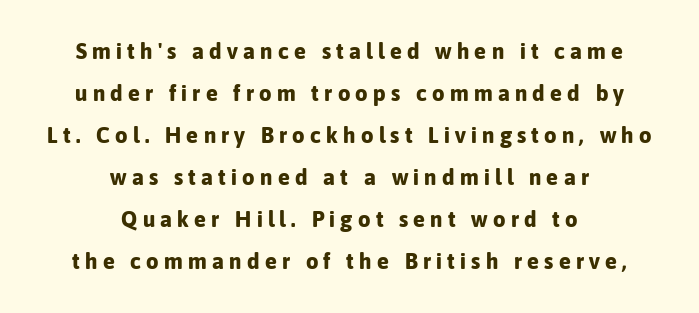
The image shows 22 px bold type, upright; set centered, loose line spacing (1.91x), unusually wide letter spacing (+0.24 em), not underlined.
